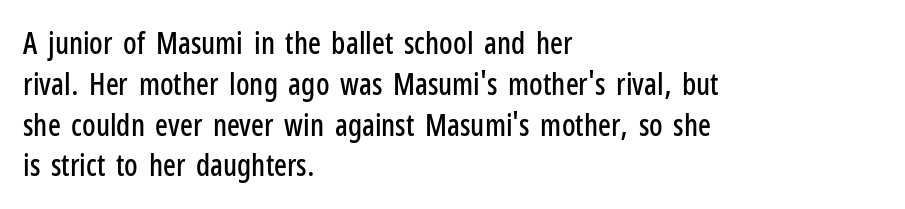
Line spacing here is normal. Letters rest on an invisible, unmarked baseline. No italicization has been applied; the sample stays upright. Honestly, the letter spacing is just normal — you wouldn't notice it. Spacing verdict: proportional, widths tailored to each character.
